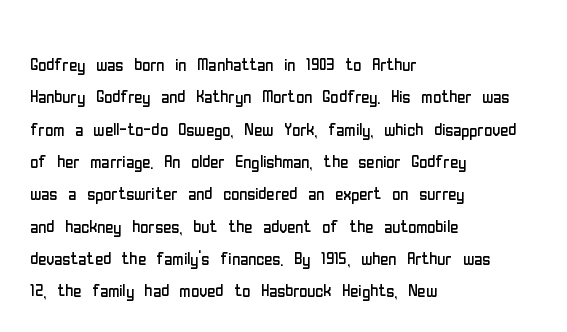
{"italic": "no", "bold": "no", "underline": "no", "align": "left", "line_spacing": "normal", "line_spacing_ratio": 1.47, "letter_spacing": "normal", "letter_spacing_em": 0.0, "glyph_px": 22}
